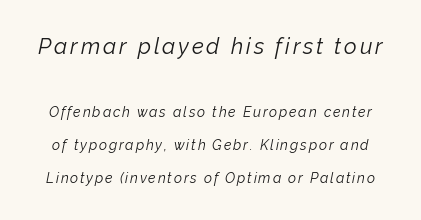
The image shows 22 px text type, italic (leaning right); set loose line spacing (2.36x), not underlined; the first (top) block is 1.57x larger.
